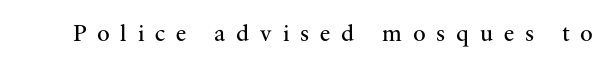
The image shows 24 px text type, upright; set unusually wide letter spacing (+0.45 em), not underlined.
